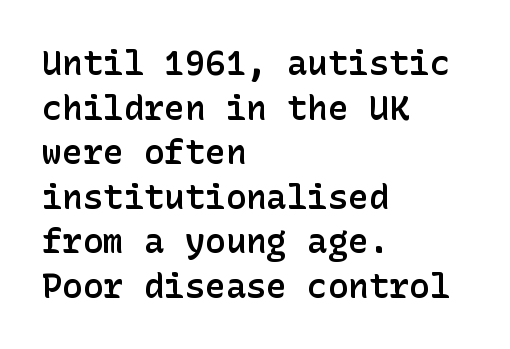
Does the weight exceed regular? Yes, but only to semibold. You can tell from the bare stems that sans-serif type was used. Honestly, there is no underline to notice here at all. Style check: upright. The lines sit at an ordinary, default distance from one another.
